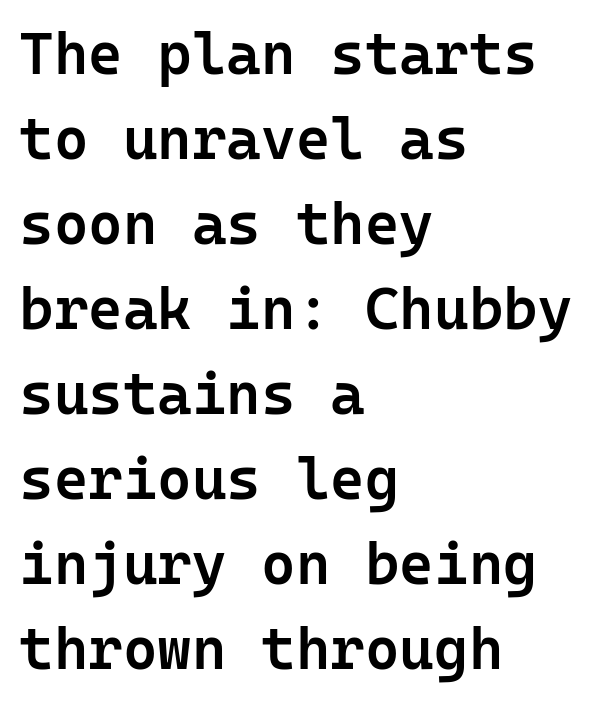
Q: Is the text bold? A: Semi-bold.
Q: Is the text italic (slanted)? A: No, it is upright.
Q: Is the typeface a serif or a sans-serif typeface? A: Sans-serif.
Q: Is the text underlined? A: No.
Q: How is the paragraph aligned? A: Left-aligned.
Q: Is the spacing between letters normal or unusually wide? A: Normal.
Q: Is the spacing between lines tight, normal or loose? A: Normal.
Q: Width (condensed, normal, or wide)? A: Normal.
Q: Stroke contrast? A: Low.
Q: x-height? A: Medium.
